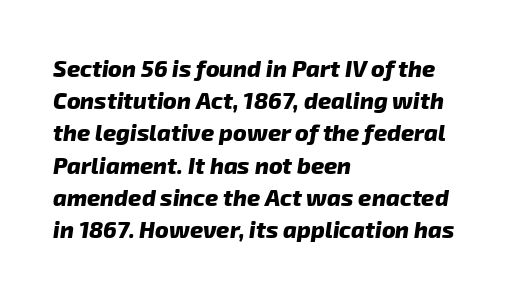
Q: Is the text bold? A: Yes.
Q: Is the text underlined? A: No.
Q: How is the paragraph aligned? A: Left-aligned.
Q: Is the spacing between letters normal or unusually wide? A: Normal.
Q: Is the spacing between lines tight, normal or loose? A: Normal.
